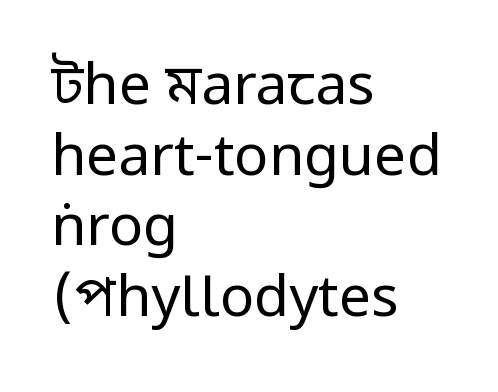
{"serif": "no", "italic": "no", "bold": "no", "weight": "regular", "width": "condensed", "stroke_contrast": "low", "x_height": "large", "monospaced": "no", "underline": "no", "align": "left", "line_spacing_ratio": 1.24, "letter_spacing": "normal", "letter_spacing_em": 0.0, "glyph_px": 57}
